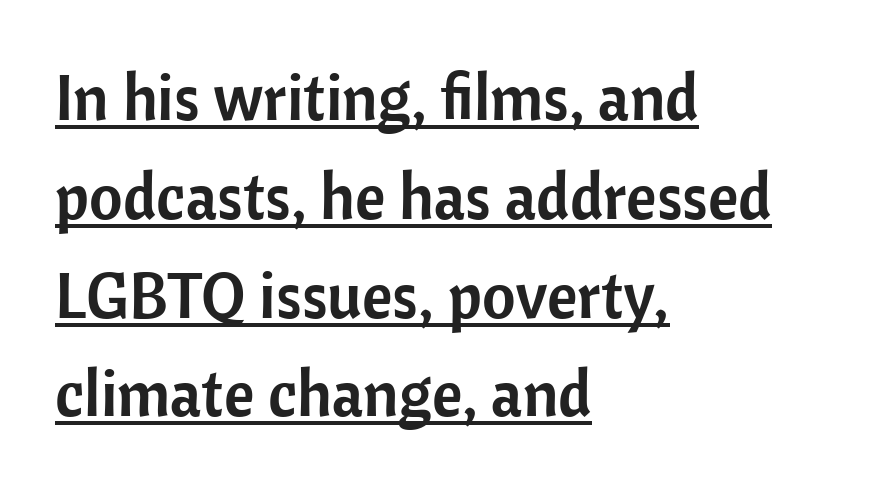
The image shows 65 px sans-serif type, upright; set left-aligned, normal line spacing (1.52x), normal letter spacing, underlined; low stroke contrast and a medium x-height.
